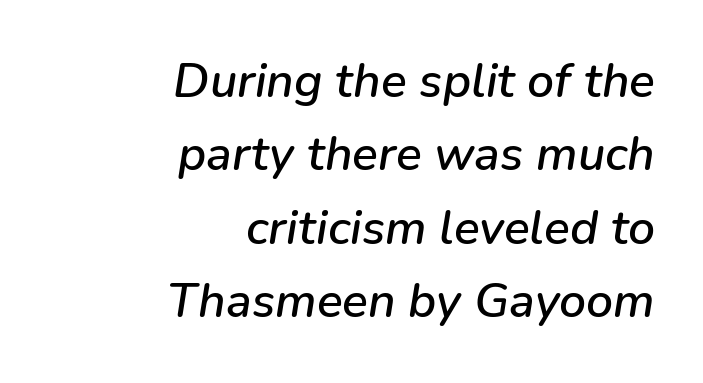
{"italic": "yes", "lean": "right", "slant_degrees": 9, "width": "normal", "stroke_contrast": "low", "x_height": "medium", "monospaced": "no", "underline": "no", "align": "right", "line_spacing": "normal", "line_spacing_ratio": 1.53, "letter_spacing": "normal", "letter_spacing_em": 0.0, "glyph_px": 48}
